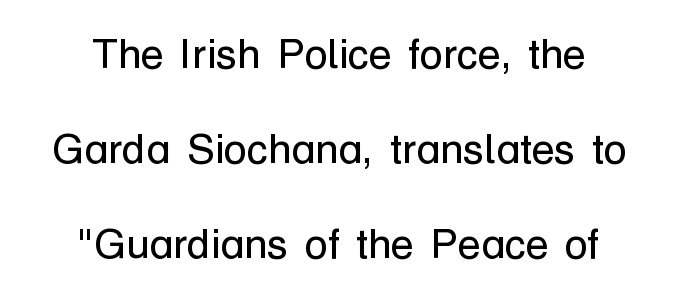
The image shows 42 px regular-weight sans-serif type, upright; set centered, loose line spacing (2.26x), normal letter spacing, not underlined; low stroke contrast and a medium x-height.
